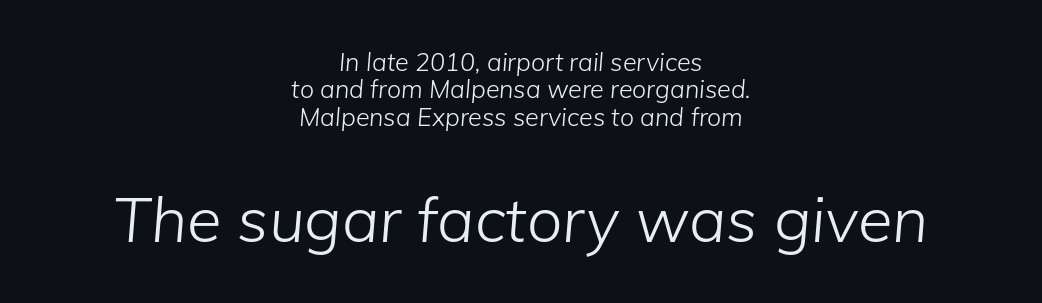
The image shows 63 px light type, italic (leaning right); set centered, tight line spacing (1.1x), normal letter spacing, not underlined; the second (bottom) block is 2.52x larger; low stroke contrast and a medium x-height.
